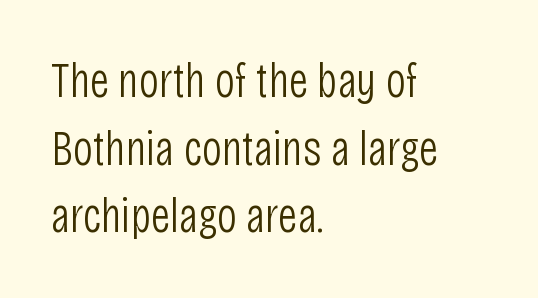
Q: Is the text bold? A: No.
Q: Is the text italic (slanted)? A: No, it is upright.
Q: Is the typeface a serif or a sans-serif typeface? A: Sans-serif.
Q: Is the text underlined? A: No.
Q: How is the paragraph aligned? A: Left-aligned.
Q: Is the spacing between letters normal or unusually wide? A: Normal.
Q: Is the spacing between lines tight, normal or loose? A: Normal.
Q: Width (condensed, normal, or wide)? A: Condensed.
Q: Stroke contrast? A: Low.
Q: x-height? A: Large.
Q: Monospaced? A: No.
